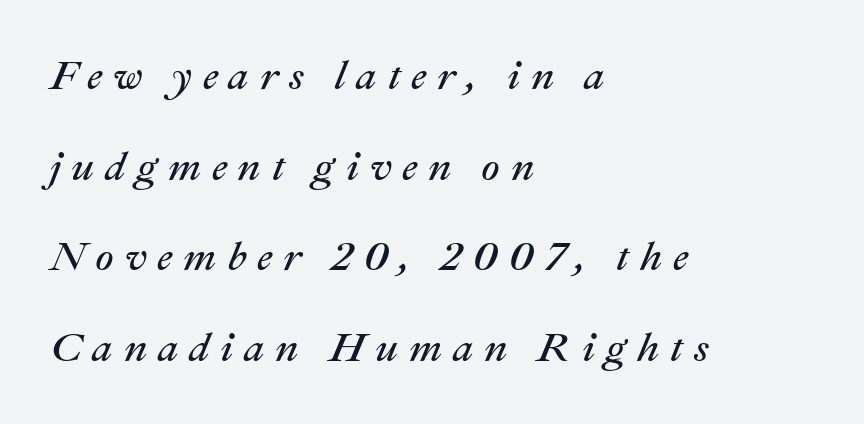
Compared with a centered layout, this one pins lines to the left instead. In terms of letterspacing, this is a distinctly airy, spread setting. The letters are slanted; this is an italic face. Is the stroke heavy? The answer is a plain regular-or-lighter. Summary of vertical rhythm: relaxed, with wide interline spacing. This sample has the flowing, uneven cadence of proportional lettering.
